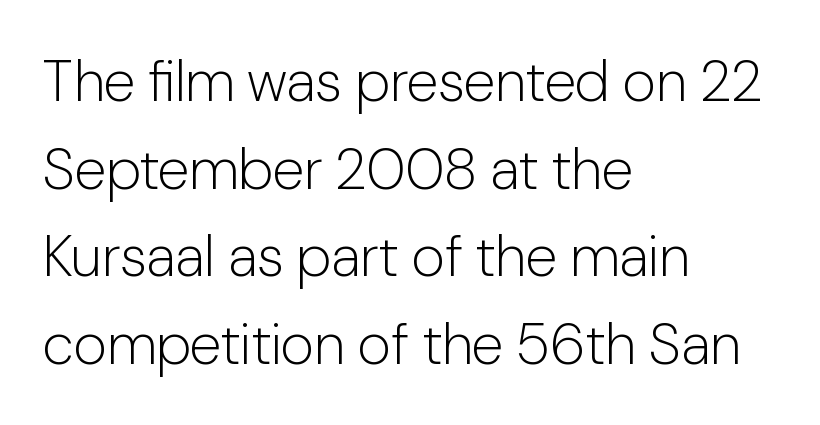
The image shows 58 px light sans-serif type, upright; set left-aligned, normal line spacing (1.51x), normal letter spacing, not underlined; low stroke contrast and a medium x-height.
